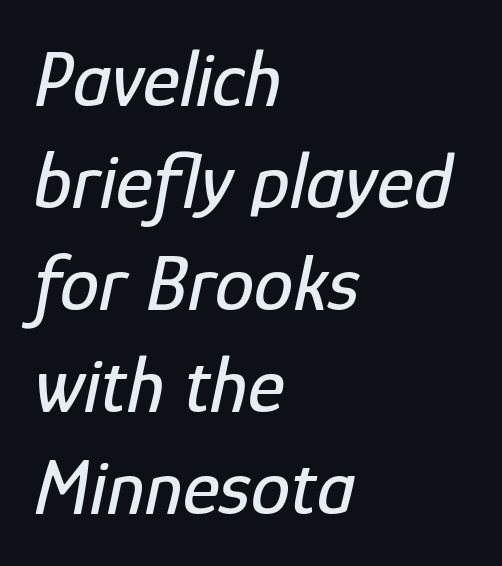
Spacing between characters is what you'd get straight out of the box. Baseline-to-baseline distance is the conventional proportion of letter height. The typography opts for an oblique posture over an upright one. Which margin do the lines hug? The left one — the right edge is uneven. The space directly below the letters is spotless. The rendering uses natural spacing where letterforms have individual widths.
